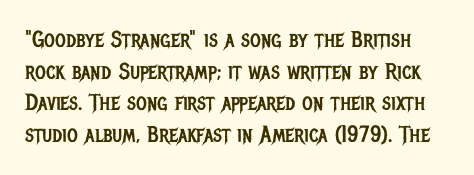
{"italic": "no", "bold": "no", "underline": "no", "line_spacing": "normal", "line_spacing_ratio": 1.38, "letter_spacing": "normal", "letter_spacing_em": 0.0, "glyph_px": 23}
